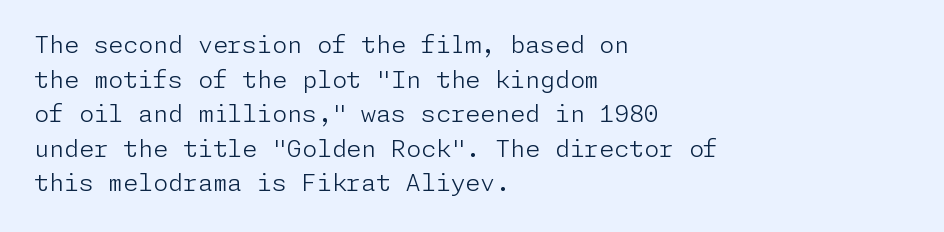
{"italic": "no", "bold": "no", "underline": "no", "align": "left", "line_spacing": "normal", "line_spacing_ratio": 1.44, "letter_spacing": "normal", "letter_spacing_em": 0.0, "glyph_px": 24}
